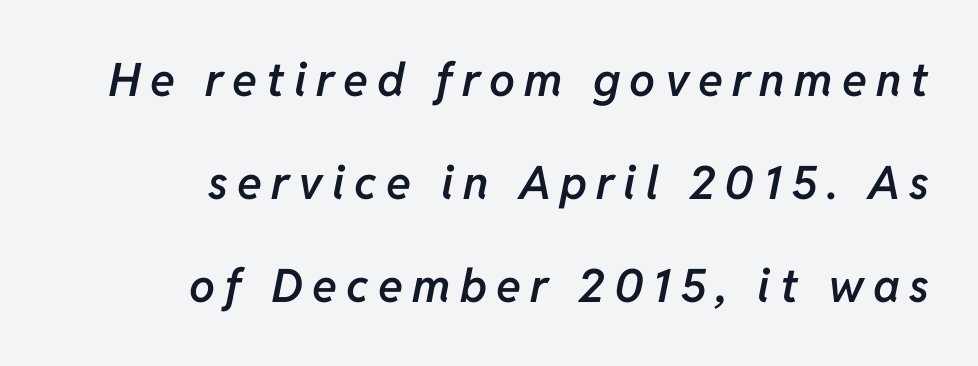
The image shows 46 px semibold type, italic (leaning right); set right-aligned, loose line spacing (2.24x), unusually wide letter spacing (+0.2 em), not underlined; low stroke contrast and a medium x-height.
